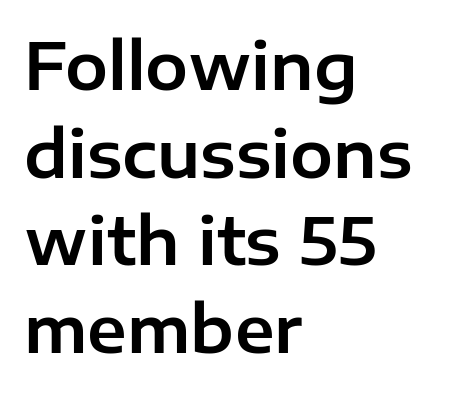
The image shows 64 px sans-serif type, upright; set left-aligned, normal line spacing (1.37x), normal letter spacing, not underlined; low stroke contrast and a medium x-height.
